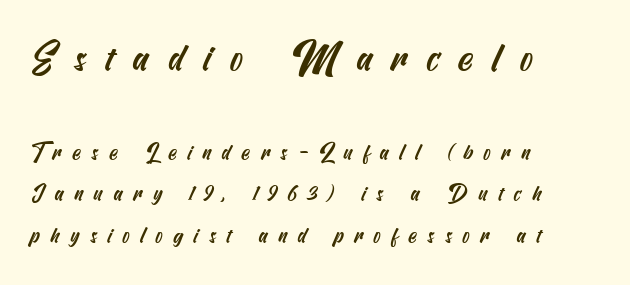
Q: Is the typeface a serif or a sans-serif typeface? A: Sans-serif.
Q: Is the text underlined? A: No.
Q: How is the paragraph aligned? A: Left-aligned.
Q: Is the spacing between letters normal or unusually wide? A: Unusually wide.
Q: Which block of text is set in a larger size, the first (top) or the second (bottom)? A: The first (top) one.
Q: Width (condensed, normal, or wide)? A: Condensed.
Q: Stroke contrast? A: Medium.
Q: x-height? A: Small.
